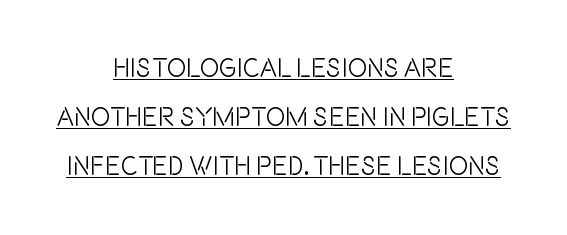
{"italic": "no", "underline": "yes", "align": "center", "line_spacing_ratio": 1.88, "letter_spacing": "normal", "letter_spacing_em": 0.0, "glyph_px": 26}
